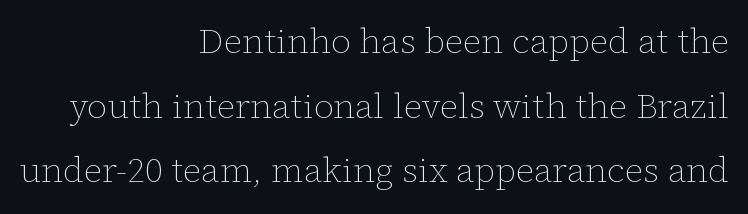
Q: Is the text bold? A: No.
Q: Is the text italic (slanted)? A: No, it is upright.
Q: Is the text underlined? A: No.
Q: How is the paragraph aligned? A: Right-aligned.
Q: Is the spacing between letters normal or unusually wide? A: Normal.
Q: Width (condensed, normal, or wide)? A: Normal.
Q: Stroke contrast? A: Low.
Q: x-height? A: Medium.
Q: Monospaced? A: No.
